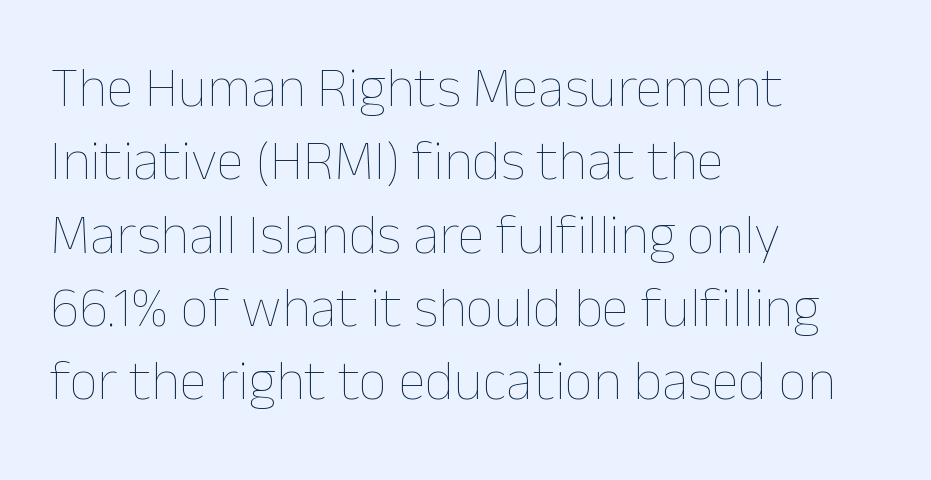
The image shows 56 px thin type, upright; set left-aligned, normal line spacing (1.31x), normal letter spacing, not underlined; low stroke contrast and a medium x-height.
